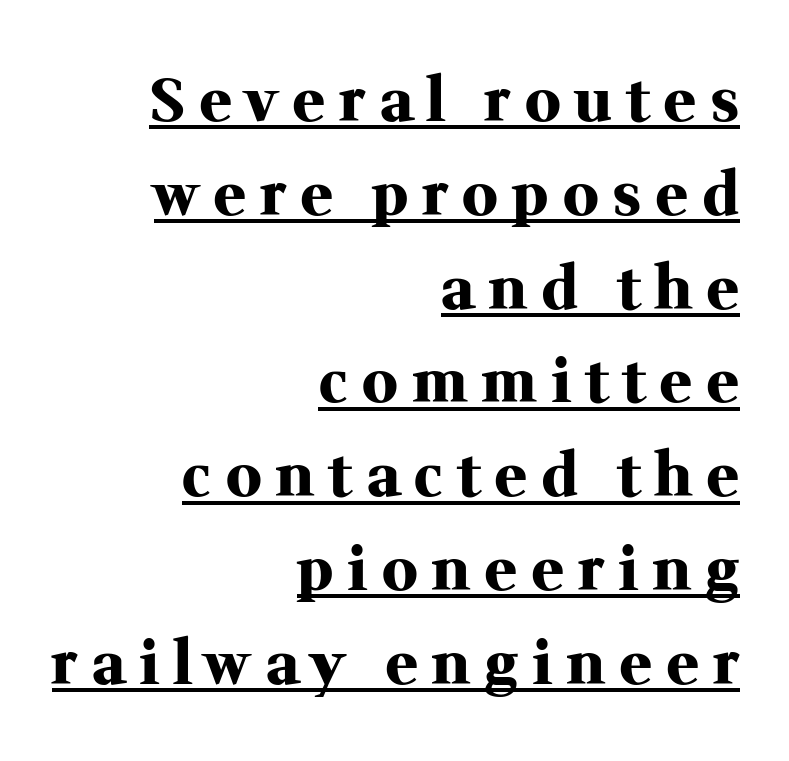
{"serif": "yes", "italic": "no", "bold": "yes", "weight": "heavy", "width": "normal", "stroke_contrast": "medium", "x_height": "medium", "monospaced": "no", "underline": "yes", "align": "right", "line_spacing": "normal", "line_spacing_ratio": 1.59, "letter_spacing": "wide", "letter_spacing_em": 0.25, "glyph_px": 59}
